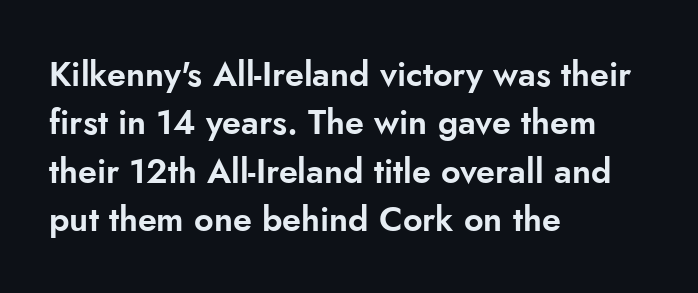
Look at the tracking — it's just the regular setting, nothing added. Every row of glyphs begins at an identical x-position on the left. In terms of posture, this sample is upright. In terms of letterform style, serifs are entirely absent. Notice how descenders clear the ascenders below comfortably — that's standard leading. These lines are rendered in a variable-pitch font.
